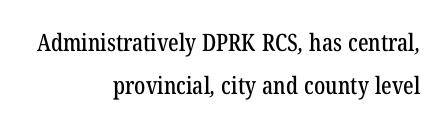
The image shows 24 px text type; set right-aligned, line spacing 1.8x, normal letter spacing, not underlined.
